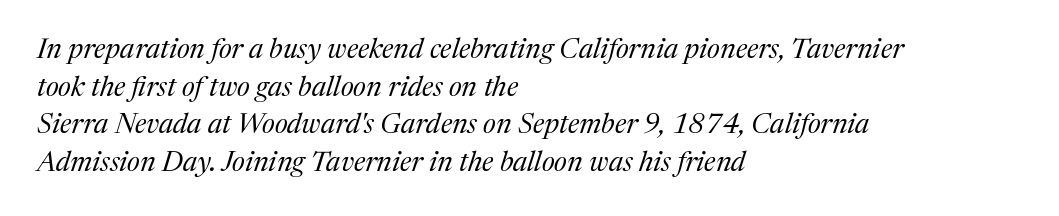
Q: Is the text bold? A: No.
Q: Is the text italic (slanted)? A: Yes, it leans right by about 17 degrees.
Q: Is the typeface a serif or a sans-serif typeface? A: Serif.
Q: Is the text underlined? A: No.
Q: How is the paragraph aligned? A: Left-aligned.
Q: Is the spacing between letters normal or unusually wide? A: Normal.
Q: Is the spacing between lines tight, normal or loose? A: Normal.
Q: Width (condensed, normal, or wide)? A: Normal.
Q: Stroke contrast? A: Medium.
Q: x-height? A: Medium.
Q: Monospaced? A: No.
